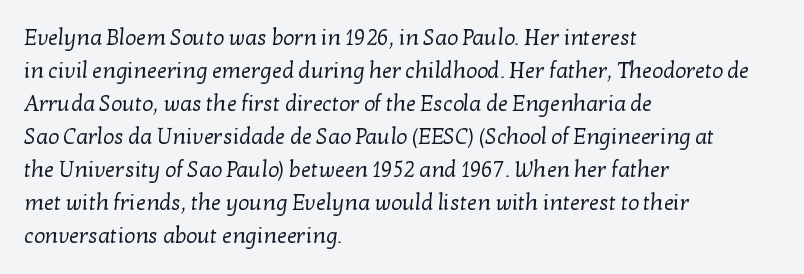
Students, note that the glyphs here touch the page at normal intervals. The lines are quadded left. Weight: not bold — regular or lighter. Vertically, the passage feels balanced, rows spaced as you'd expect. The baseline area is clear.
